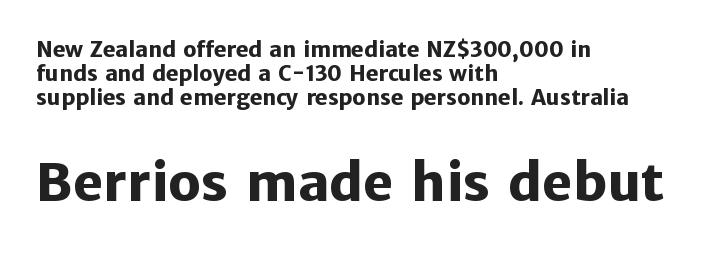
The image shows 52 px heavy sans-serif type, upright; set left-aligned, tight line spacing (1.14x), normal letter spacing, not underlined; the second (bottom) block is 2.48x larger; low stroke contrast and a medium x-height.
